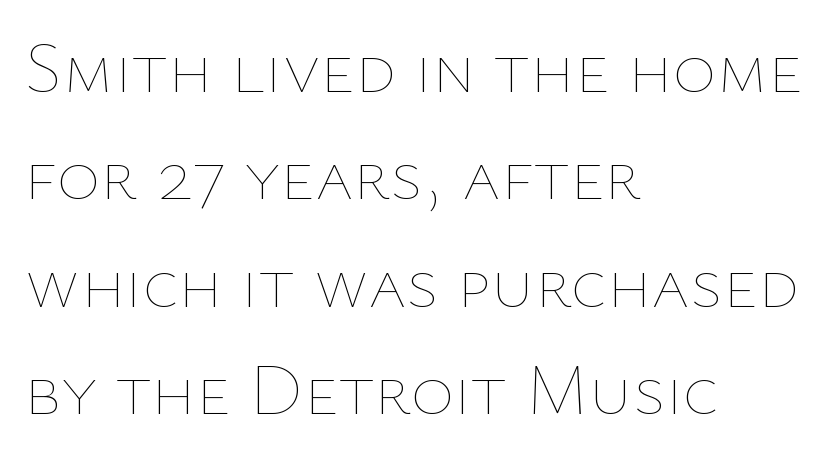
Q: Is the text bold? A: No.
Q: Is the text italic (slanted)? A: No, it is upright.
Q: Is the text underlined? A: No.
Q: How is the paragraph aligned? A: Left-aligned.
Q: Is the spacing between letters normal or unusually wide? A: Normal.
Q: Is the spacing between lines tight, normal or loose? A: Normal.
Q: Width (condensed, normal, or wide)? A: Normal.
Q: Stroke contrast? A: Low.
Q: x-height? A: Medium.
Q: Monospaced? A: No.
